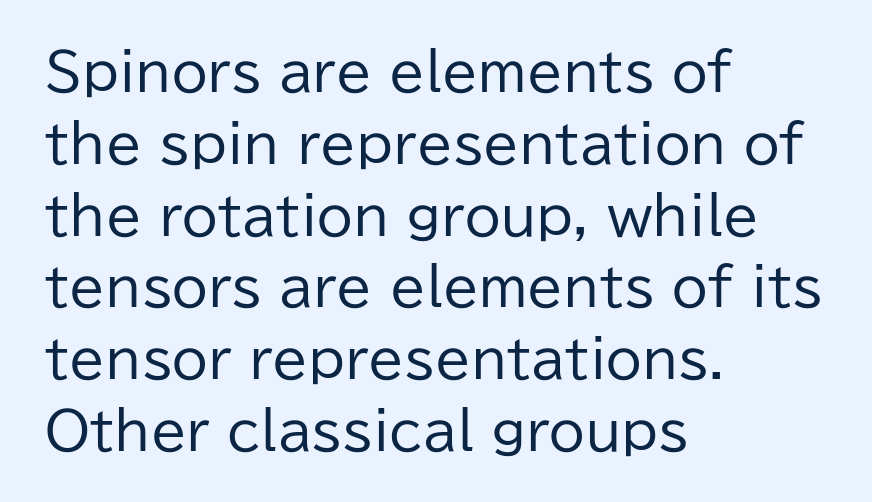
The compositor pushed each line to the left boundary. You can tell it's not italic because the verticals are truly vertical. This rendering features lettering with no underline. One glance says typical: line gaps are just what's usual.
